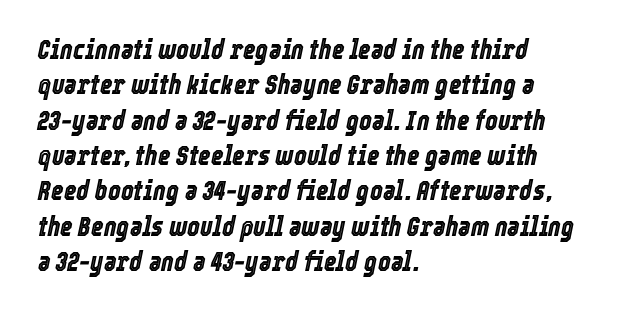
The image shows 27 px text type, italic (leaning right); set left-aligned, normal line spacing (1.31x), normal letter spacing, not underlined.
